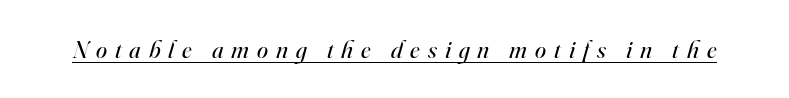
Q: Is the text bold? A: No.
Q: Is the text italic (slanted)? A: Yes, it leans right by about 16 degrees.
Q: Is the text underlined? A: Yes.
Q: Is the spacing between letters normal or unusually wide? A: Unusually wide.
